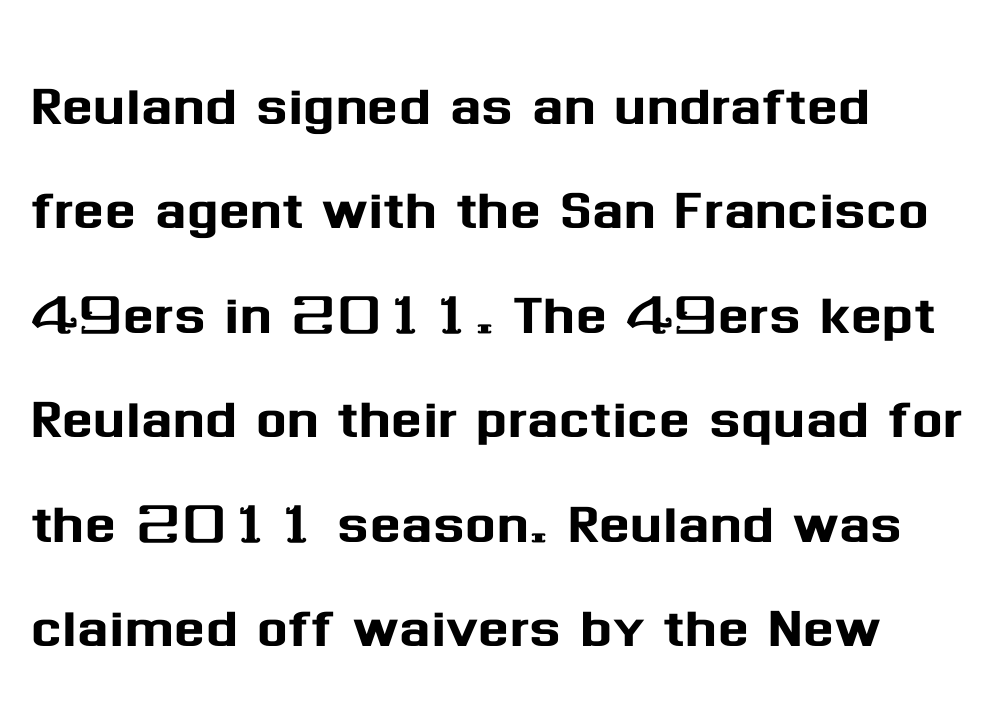
{"serif": "no", "italic": "no", "width": "normal", "stroke_contrast": "medium", "x_height": "medium", "monospaced": "no", "underline": "no", "align": "left", "line_spacing": "normal", "line_spacing_ratio": 1.43, "letter_spacing": "normal", "letter_spacing_em": 0.0, "glyph_px": 73}
